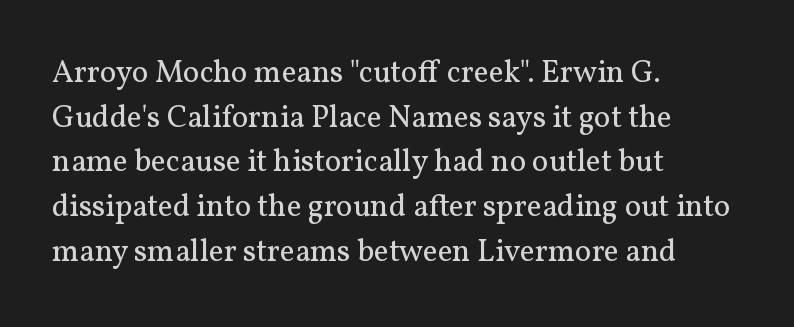
Tracking here is standard; glyphs follow each other at the usual distance. The characters display serif detailing at their extremities. Has an underline been added? It has not. Every character sits straight up, as roman type does. Baseline-to-baseline distance is the conventional proportion of letter height.
